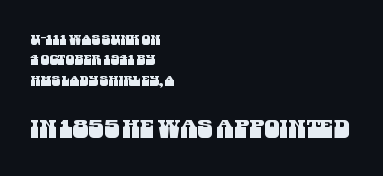
The image shows 25 px text type; set left-aligned, normal line spacing (1.46x), normal letter spacing, not underlined; the second (bottom) block is 1.79x larger.
